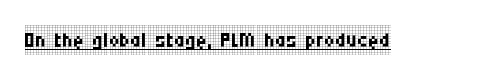
{"serif": "yes", "italic": "no", "bold": "no", "weight": "regular", "width": "condensed", "stroke_contrast": "low", "x_height": "large", "monospaced": "no", "underline": "yes", "letter_spacing": "normal", "letter_spacing_em": 0.0, "glyph_px": 30}
